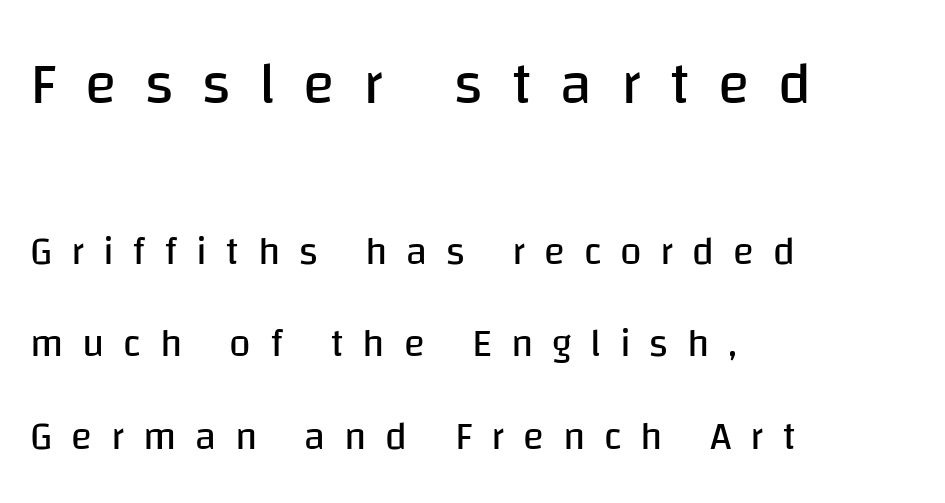
Q: Is the text bold? A: No.
Q: Is the text italic (slanted)? A: No, it is upright.
Q: Is the typeface a serif or a sans-serif typeface? A: Sans-serif.
Q: Is the text underlined? A: No.
Q: How is the paragraph aligned? A: Left-aligned.
Q: Is the spacing between letters normal or unusually wide? A: Unusually wide.
Q: Is the spacing between lines tight, normal or loose? A: Loose.
Q: Which block of text is set in a larger size, the first (top) or the second (bottom)? A: The first (top) one.
Q: Width (condensed, normal, or wide)? A: Normal.
Q: Stroke contrast? A: Low.
Q: x-height? A: Large.
Q: Monospaced? A: No.
